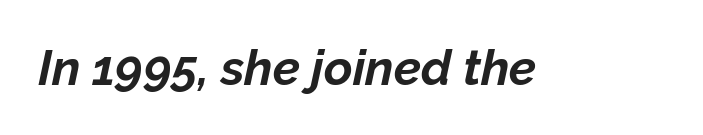
The image shows 49 px bold type, italic (leaning right); set normal letter spacing, not underlined; low stroke contrast and a medium x-height.
